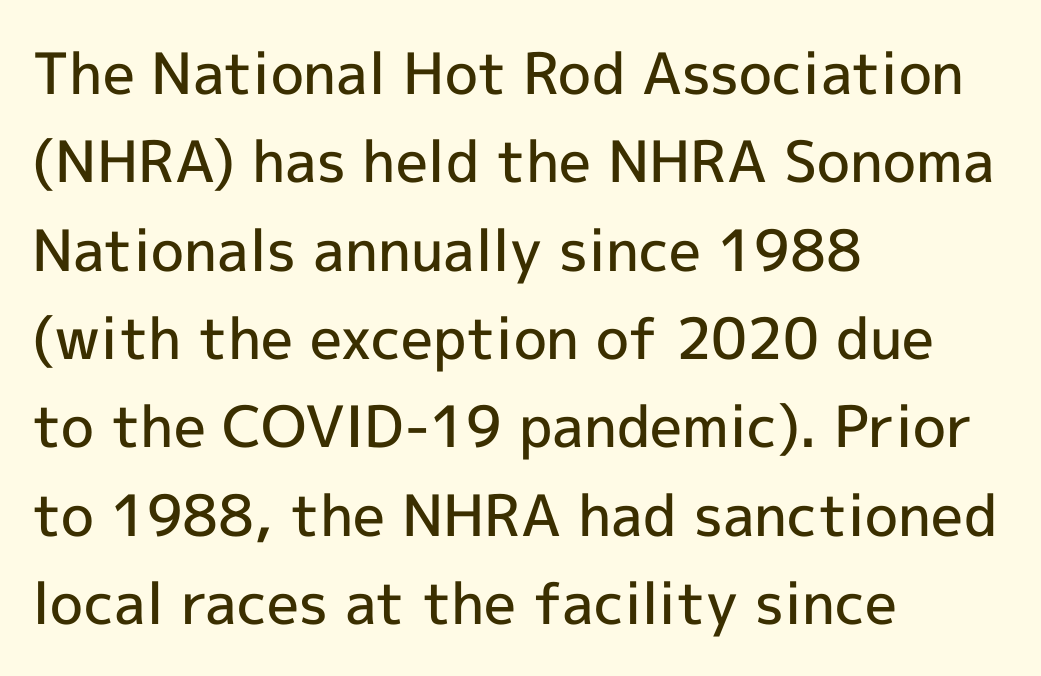
Bare-footed words on every line. Students, observe: this is what conventionally led text looks like. Which margin do the lines hug? The left one — the right edge is uneven. This sample has the flowing, uneven cadence of proportional lettering. It's the straight-up-and-down kind of type.
